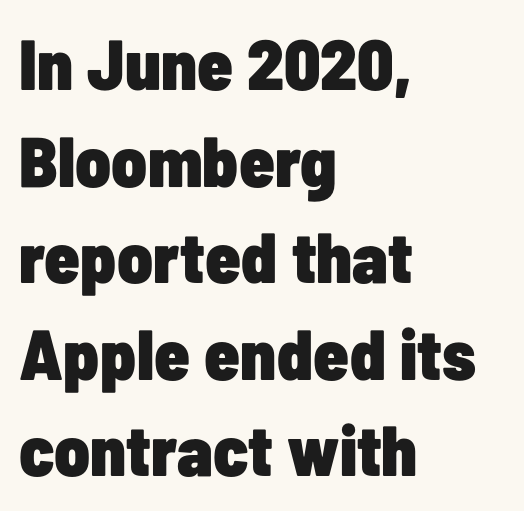
The image shows 71 px heavy, condensed sans-serif type, upright; set left-aligned, normal line spacing (1.36x), normal letter spacing, not underlined; low stroke contrast and a medium x-height.
